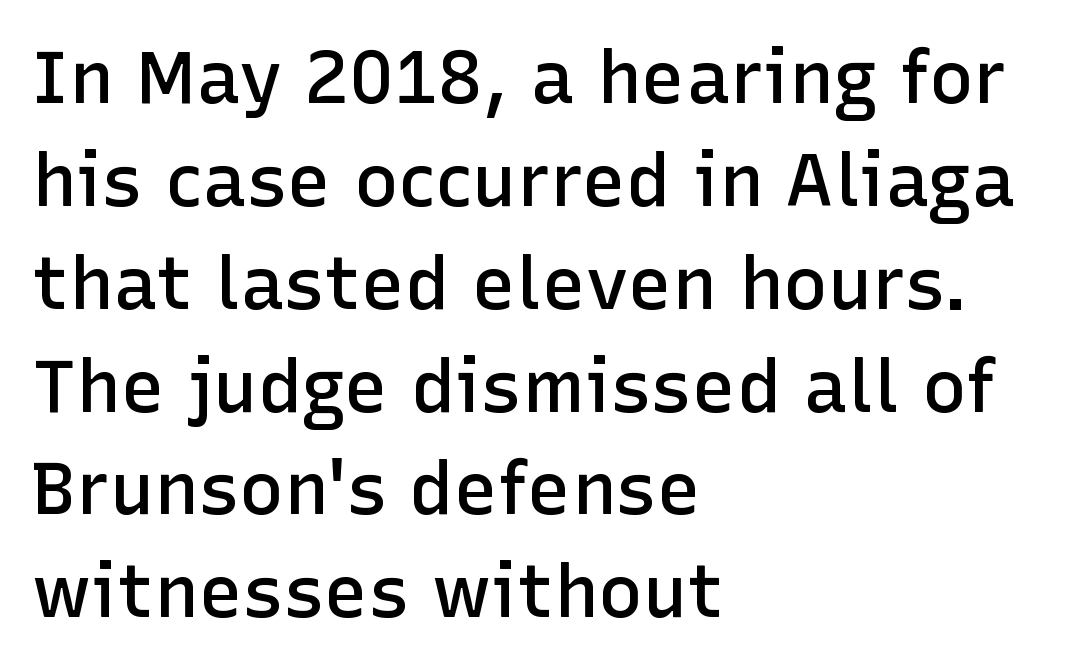
You could not count columns in this text — the font is proportionally spaced. Clear beneath every line of the passage. These lines are composed in type without serifs. The type sits square on the baseline with zero lean.
